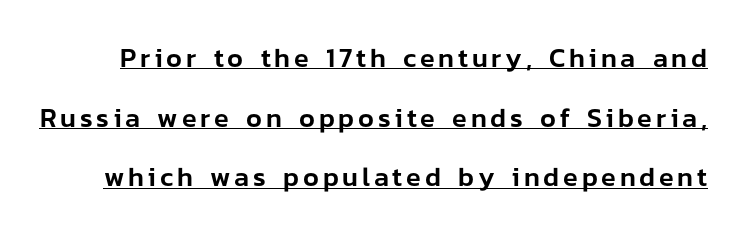
Q: Is the text italic (slanted)? A: No, it is upright.
Q: Is the text underlined? A: Yes.
Q: Is the spacing between lines tight, normal or loose? A: Loose.
